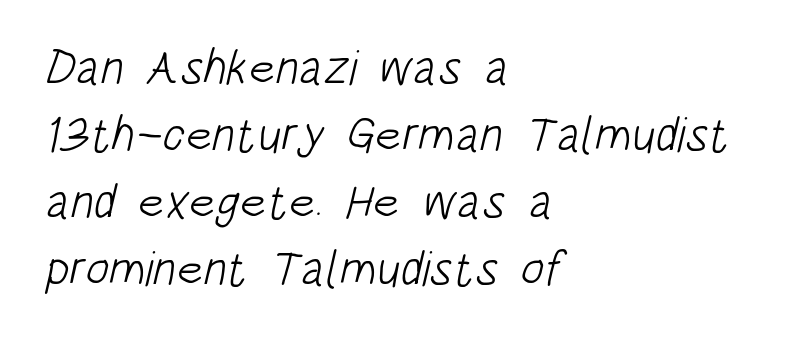
The image shows 49 px light, condensed sans-serif type; set left-aligned, normal line spacing (1.37x), normal letter spacing, not underlined; low stroke contrast and a large x-height.
